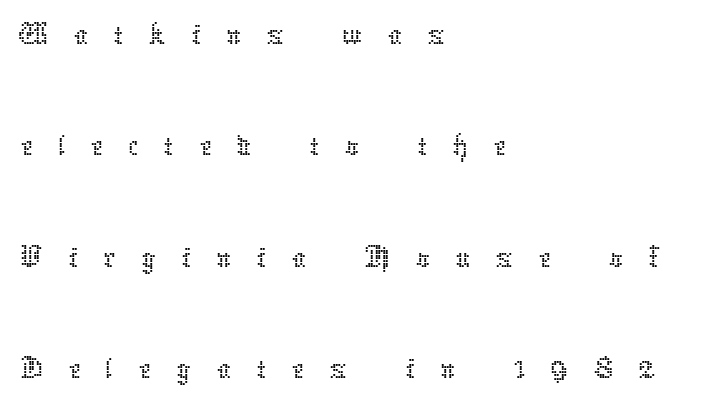
The image shows 70 px thin type, upright; set left-aligned, normal line spacing (1.59x), unusually wide letter spacing (+0.36 em), not underlined; low stroke contrast and a medium x-height.
